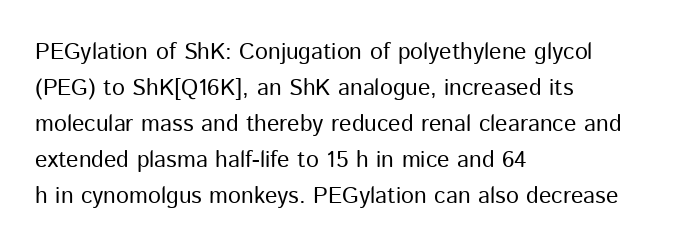
The foot of each line stays bare and open. It's the straight-up-and-down kind of type. The gaps between neighbouring characters are ordinary and unremarkable. A normal amount of white space separates one row of letters from the next. Typeset ragged right — the left edge is the straight one. Is the stroke heavy? The answer is a plain regular-or-lighter.
